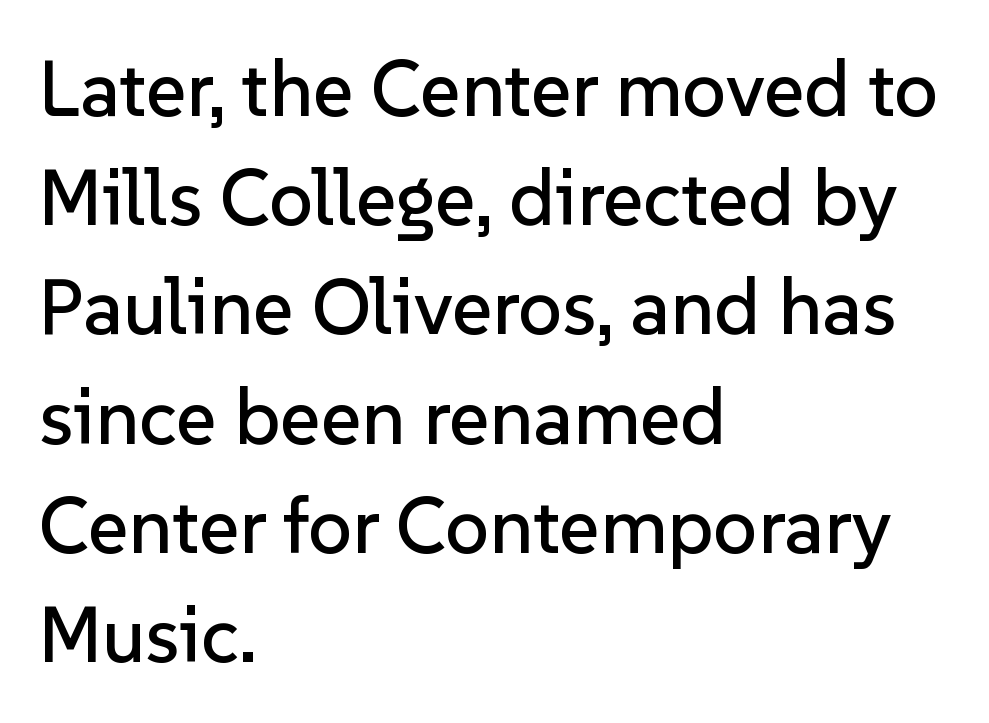
{"serif": "no", "italic": "no", "width": "normal", "stroke_contrast": "low", "x_height": "medium", "monospaced": "no", "underline": "no", "align": "left", "line_spacing": "normal", "line_spacing_ratio": 1.4, "letter_spacing": "normal", "letter_spacing_em": 0.0, "glyph_px": 78}
